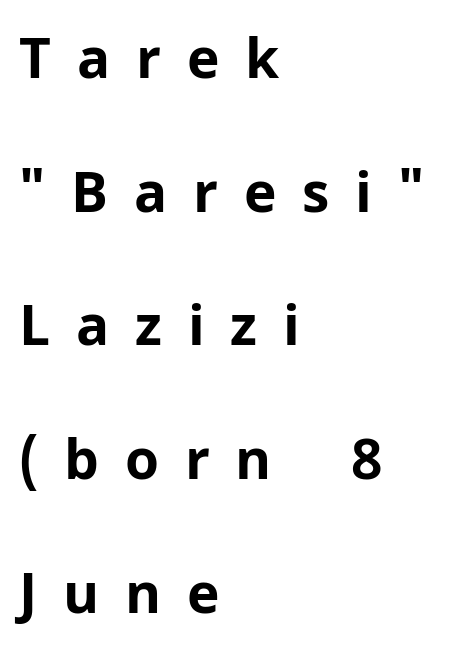
Q: Is the text bold? A: Yes.
Q: Is the text italic (slanted)? A: No, it is upright.
Q: Is the typeface a serif or a sans-serif typeface? A: Sans-serif.
Q: Is the text underlined? A: No.
Q: How is the paragraph aligned? A: Left-aligned.
Q: Is the spacing between letters normal or unusually wide? A: Unusually wide.
Q: Is the spacing between lines tight, normal or loose? A: Loose.
Q: Width (condensed, normal, or wide)? A: Normal.
Q: Stroke contrast? A: Low.
Q: x-height? A: Medium.
Q: Monospaced? A: No.
